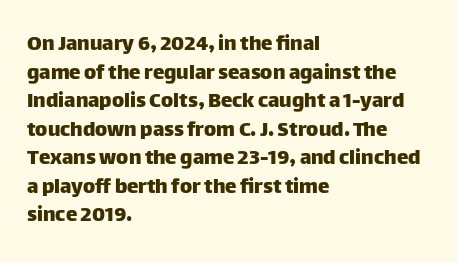
Q: Is the text italic (slanted)? A: No, it is upright.
Q: Is the text underlined? A: No.
Q: How is the paragraph aligned? A: Left-aligned.
Q: Is the spacing between letters normal or unusually wide? A: Normal.
